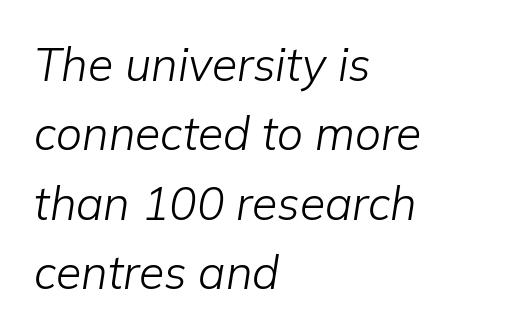
The image shows 46 px light type, italic (leaning right); set left-aligned, normal line spacing (1.51x), normal letter spacing, not underlined; low stroke contrast and a medium x-height.
